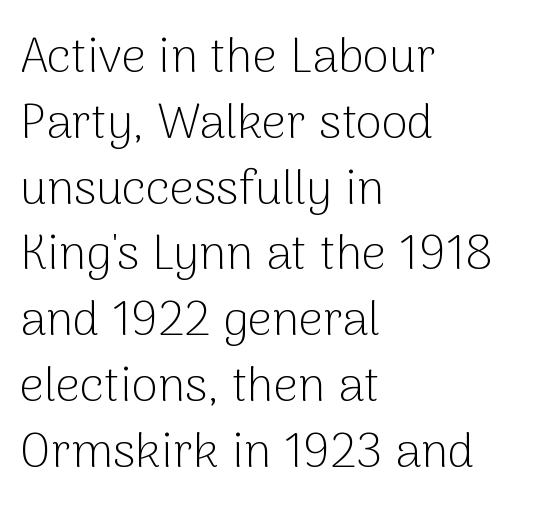
{"serif": "no", "italic": "no", "bold": "no", "weight": "light", "width": "normal", "stroke_contrast": "low", "x_height": "medium", "monospaced": "no", "underline": "no", "align": "left", "line_spacing": "normal", "line_spacing_ratio": 1.37, "letter_spacing": "normal", "letter_spacing_em": 0.0, "glyph_px": 48}
